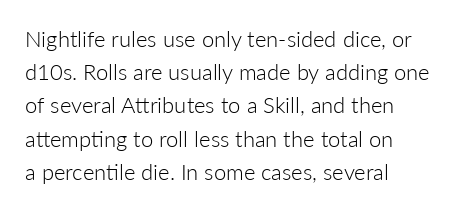
Q: Is the text bold? A: No.
Q: Is the text italic (slanted)? A: No, it is upright.
Q: Is the text underlined? A: No.
Q: How is the paragraph aligned? A: Left-aligned.
Q: Is the spacing between letters normal or unusually wide? A: Normal.
Q: Is the spacing between lines tight, normal or loose? A: Normal.
